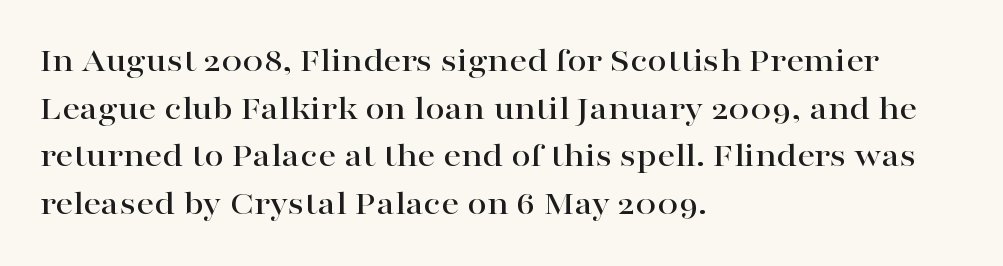
The image shows 35 px wide serif type, upright; set left-aligned, normal line spacing (1.36x), normal letter spacing, not underlined; high stroke contrast and a medium x-height.
